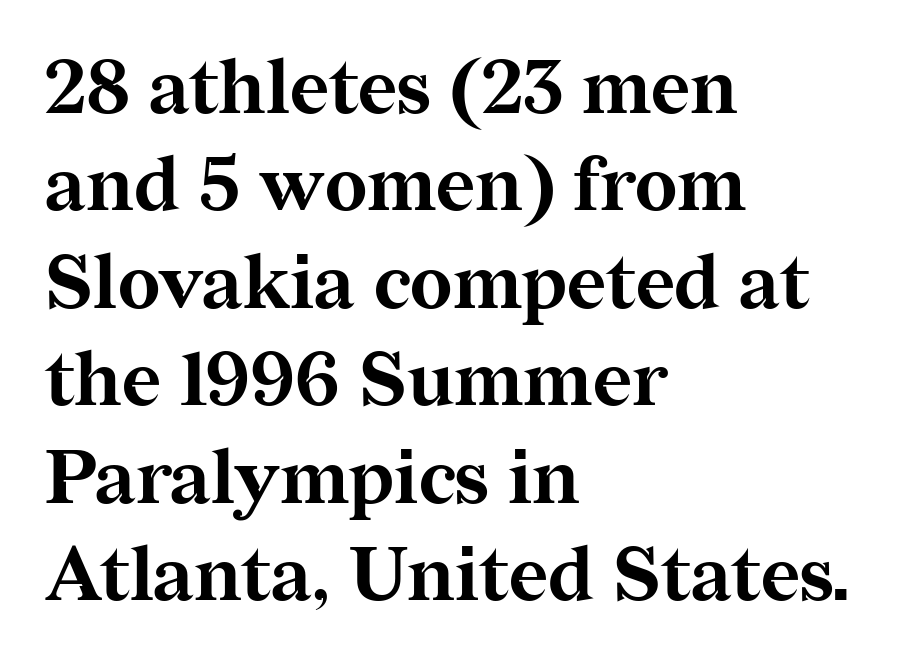
The image shows 75 px bold serif type, upright; set left-aligned, normal line spacing (1.3x), normal letter spacing, not underlined; medium stroke contrast and a medium x-height.
